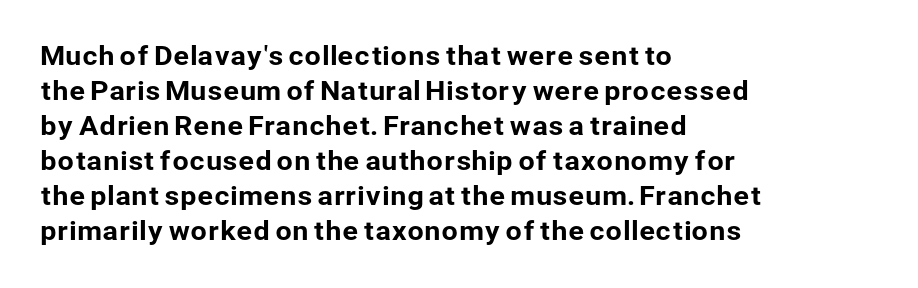
{"italic": "no", "underline": "no", "align": "left", "line_spacing": "normal", "line_spacing_ratio": 1.35, "letter_spacing": "normal", "letter_spacing_em": 0.0, "glyph_px": 26}
